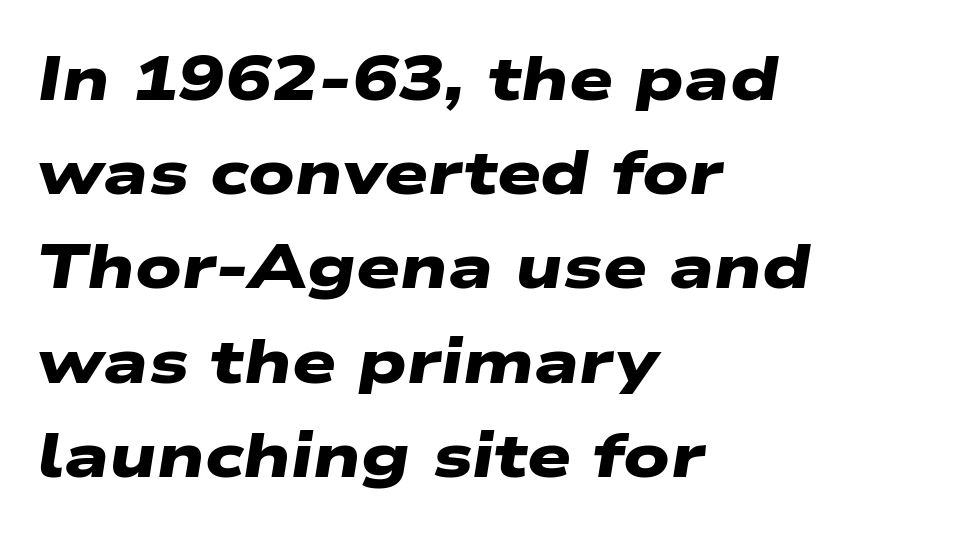
Q: Is the text bold? A: Yes.
Q: Is the typeface a serif or a sans-serif typeface? A: Sans-serif.
Q: Is the text underlined? A: No.
Q: How is the paragraph aligned? A: Left-aligned.
Q: Is the spacing between letters normal or unusually wide? A: Normal.
Q: Is the spacing between lines tight, normal or loose? A: Normal.
Q: Width (condensed, normal, or wide)? A: Wide.
Q: Stroke contrast? A: Low.
Q: x-height? A: Medium.
Q: Monospaced? A: No.
